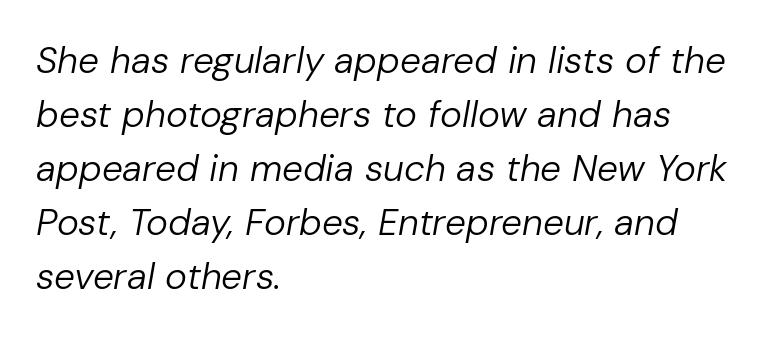
Q: Is the text bold? A: No.
Q: Is the text italic (slanted)? A: Yes, it leans right by about 10 degrees.
Q: Is the text underlined? A: No.
Q: How is the paragraph aligned? A: Left-aligned.
Q: Is the spacing between letters normal or unusually wide? A: Normal.
Q: Is the spacing between lines tight, normal or loose? A: Normal.
Q: Width (condensed, normal, or wide)? A: Normal.
Q: Stroke contrast? A: Low.
Q: x-height? A: Medium.
Q: Monospaced? A: No.
